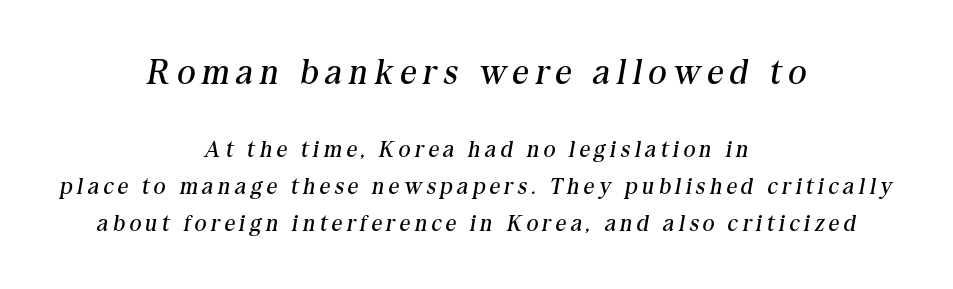
Every character sits at an angle, as italics do. The letters carry serifs — small finishing strokes at the ends of their stems. Bold? No — there's no thickening of the strokes. The passage shown is not underscored anywhere. The composition opens big and finishes small.
